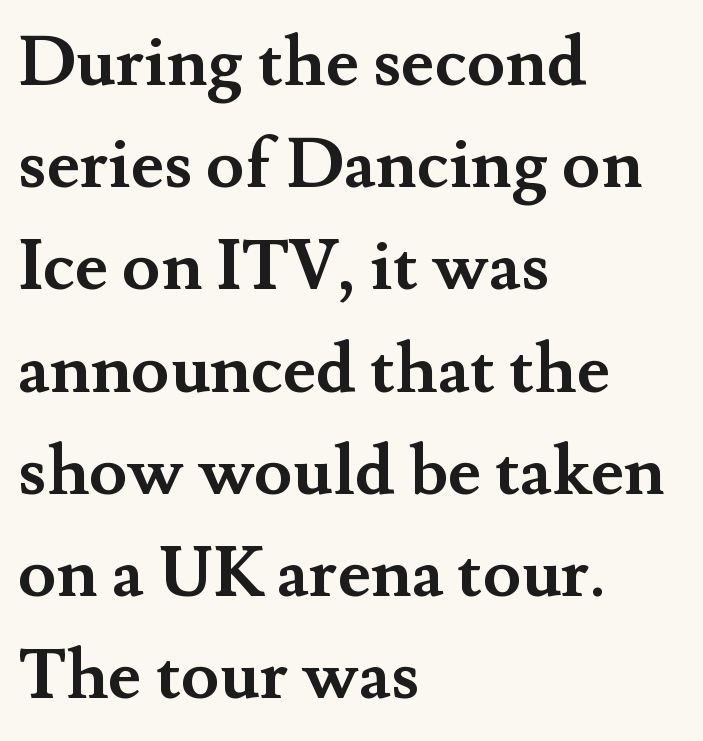
Q: Is the text bold? A: Yes.
Q: Is the text italic (slanted)? A: No, it is upright.
Q: Is the typeface a serif or a sans-serif typeface? A: Serif.
Q: Is the text underlined? A: No.
Q: How is the paragraph aligned? A: Left-aligned.
Q: Is the spacing between letters normal or unusually wide? A: Normal.
Q: Is the spacing between lines tight, normal or loose? A: Normal.
Q: Width (condensed, normal, or wide)? A: Normal.
Q: Stroke contrast? A: Medium.
Q: x-height? A: Small.
Q: Monospaced? A: No.
